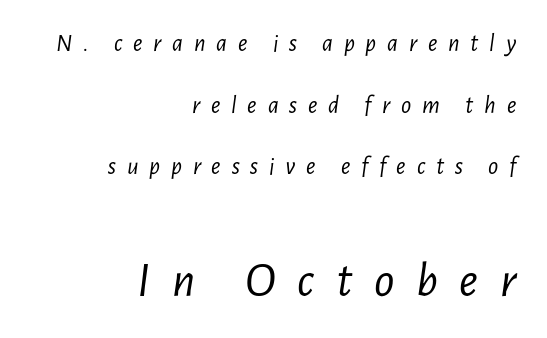
The image shows 50 px light, condensed type, italic (leaning right); set right-aligned, loose line spacing (2.47x), unusually wide letter spacing (+0.43 em), not underlined; the second (bottom) block is 2.0x larger; low stroke contrast and a medium x-height.
